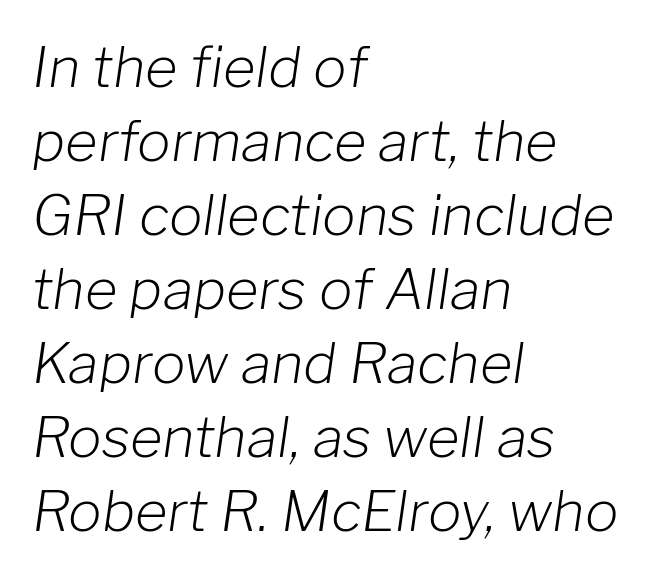
{"italic": "yes", "lean": "right", "slant_degrees": 8, "bold": "no", "weight": "light", "width": "normal", "stroke_contrast": "low", "x_height": "medium", "monospaced": "no", "underline": "no", "align": "left", "line_spacing": "normal", "line_spacing_ratio": 1.32, "letter_spacing": "normal", "letter_spacing_em": 0.0, "glyph_px": 56}
